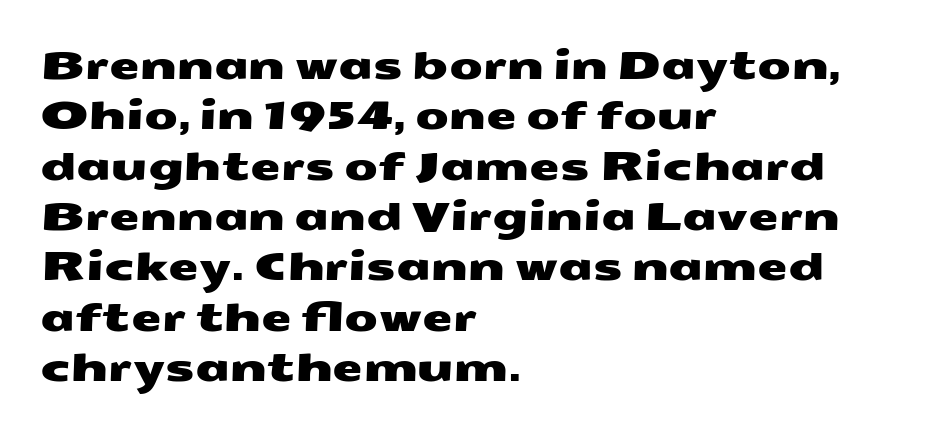
The image shows 39 px wide sans-serif type; set left-aligned, normal line spacing (1.29x), normal letter spacing, not underlined; medium stroke contrast and a medium x-height.
